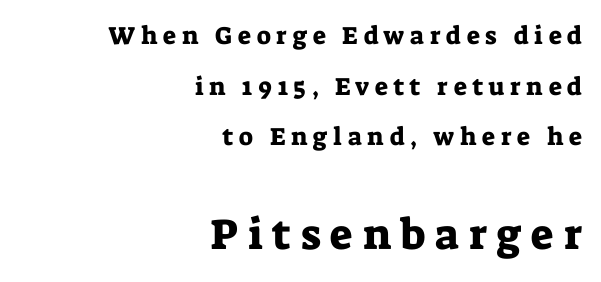
The image shows 43 px serif type, upright; set right-aligned, loose line spacing (2.03x), unusually wide letter spacing (+0.23 em), not underlined; the second (bottom) block is 1.72x larger; low stroke contrast and a medium x-height.
